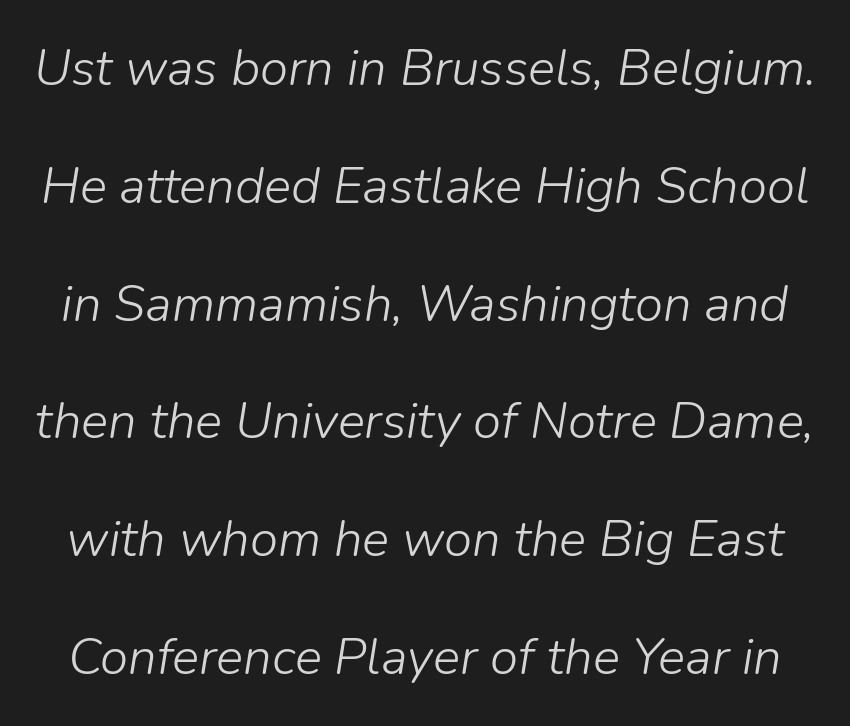
Q: Is the text bold? A: No.
Q: Is the text italic (slanted)? A: Yes, it leans right by about 9 degrees.
Q: Is the text underlined? A: No.
Q: Is the spacing between letters normal or unusually wide? A: Normal.
Q: Is the spacing between lines tight, normal or loose? A: Loose.
Q: Width (condensed, normal, or wide)? A: Normal.
Q: Stroke contrast? A: Low.
Q: x-height? A: Medium.
Q: Monospaced? A: No.
